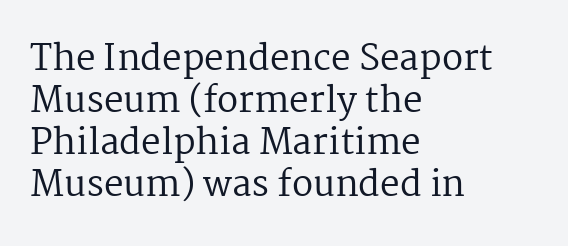
{"serif": "yes", "italic": "no", "bold": "no", "weight": "regular", "width": "normal", "stroke_contrast": "medium", "x_height": "medium", "monospaced": "no", "underline": "no", "align": "left", "line_spacing_ratio": 1.2, "letter_spacing": "normal", "letter_spacing_em": 0.0, "glyph_px": 35}
